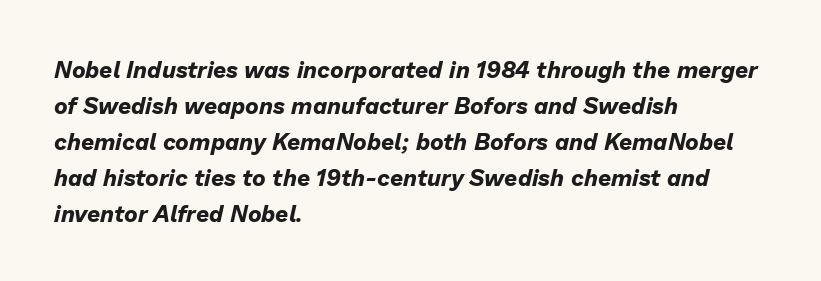
Q: Is the text bold? A: Yes.
Q: Is the text italic (slanted)? A: Yes, it leans right by about 13 degrees.
Q: Is the text underlined? A: No.
Q: How is the paragraph aligned? A: Left-aligned.
Q: Is the spacing between letters normal or unusually wide? A: Normal.
Q: Is the spacing between lines tight, normal or loose? A: Normal.
